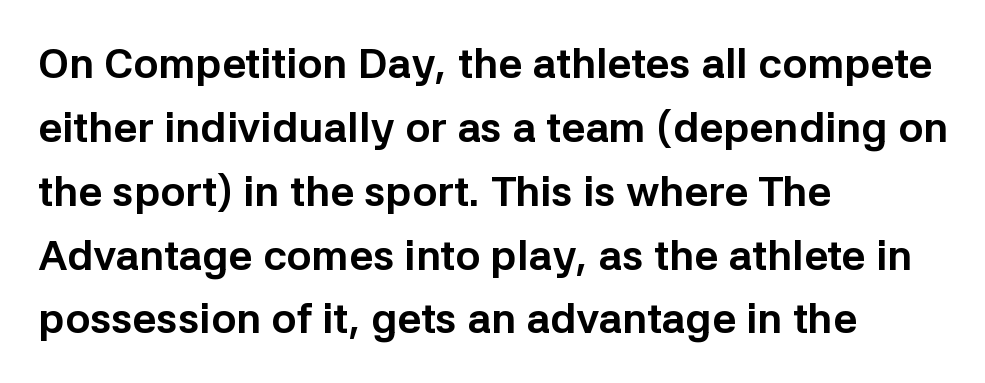
The image shows 42 px bold sans-serif type, upright; set left-aligned, normal line spacing (1.52x), normal letter spacing, not underlined; low stroke contrast and a medium x-height.
